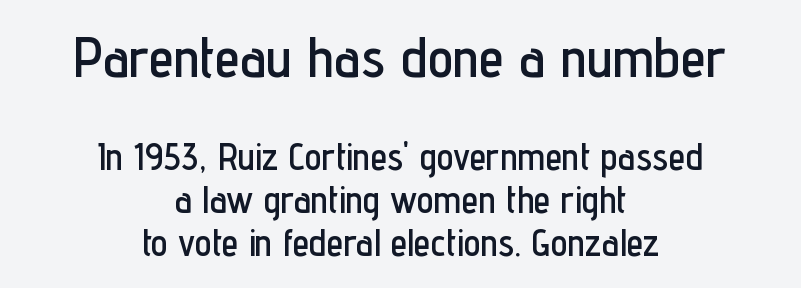
Anything drawn beneath the words? Only blank space. Type style note: lacks serifs. The tracking reads as untouched default to a designer's eye. Rendered with straight, roman letterforms. A student would notice the top passage is typeset larger than what follows.
